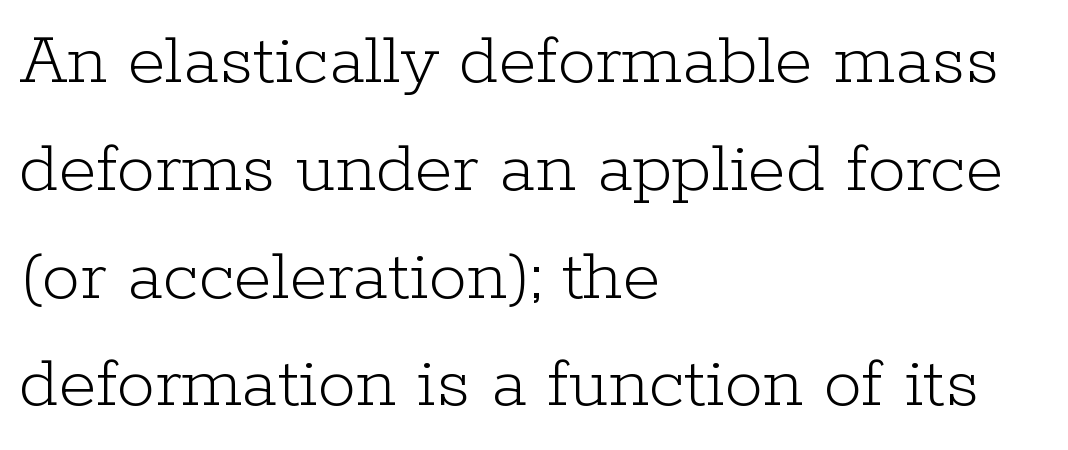
{"serif": "yes", "italic": "no", "bold": "no", "weight": "light", "width": "normal", "stroke_contrast": "low", "x_height": "medium", "monospaced": "no", "underline": "no", "align": "left", "line_spacing": "normal", "line_spacing_ratio": 1.4, "letter_spacing": "normal", "letter_spacing_em": 0.0, "glyph_px": 77}
